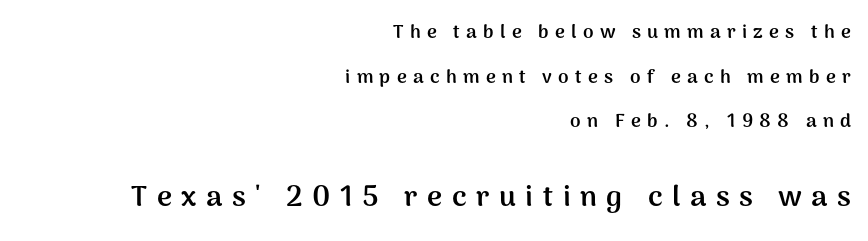
Q: Is the text bold? A: Yes.
Q: Is the text italic (slanted)? A: No, it is upright.
Q: Is the typeface a serif or a sans-serif typeface? A: Sans-serif.
Q: Is the text underlined? A: No.
Q: How is the paragraph aligned? A: Right-aligned.
Q: Is the spacing between letters normal or unusually wide? A: Unusually wide.
Q: Is the spacing between lines tight, normal or loose? A: Loose.
Q: Which block of text is set in a larger size, the first (top) or the second (bottom)? A: The second (bottom) one.
Q: Width (condensed, normal, or wide)? A: Normal.
Q: Stroke contrast? A: Medium.
Q: x-height? A: Medium.
Q: Monospaced? A: No.
